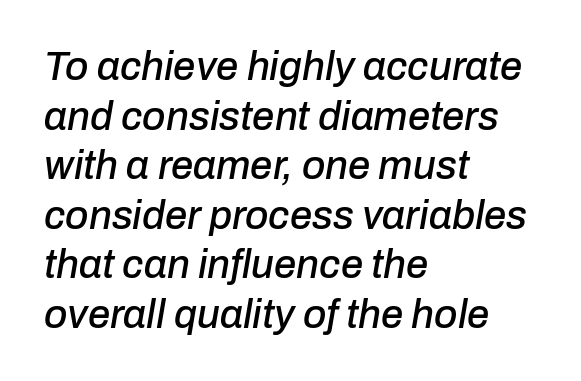
Left-aligned paragraph, ragged on the right. Slant detected: the letters are inclined. Varying glyph widths throughout — classic text-font behaviour. Nobody drew a line under any word here. In terms of letterspacing, this is plain default setting.
